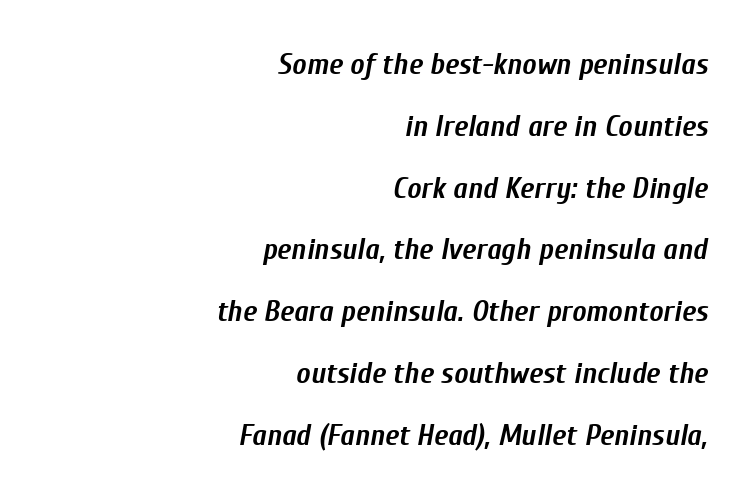
The image shows 30 px semibold, condensed type, italic (leaning right); set right-aligned, loose line spacing (2.06x), normal letter spacing, not underlined; low stroke contrast and a medium x-height.
